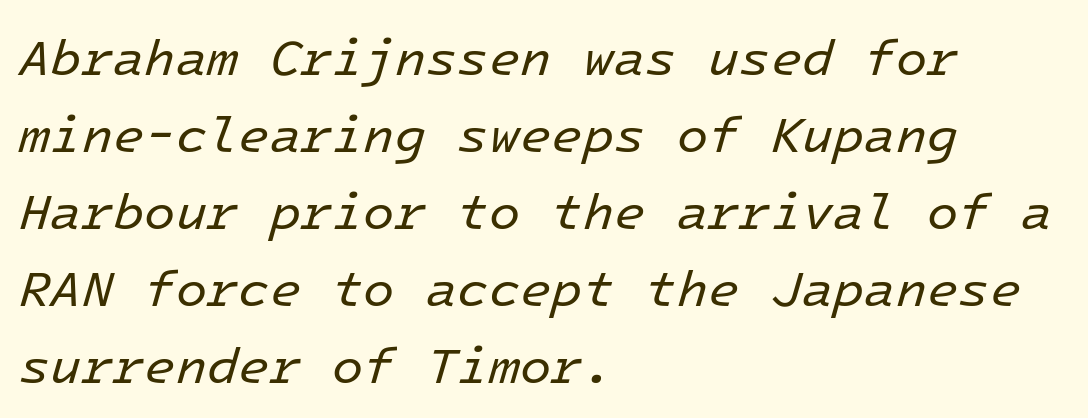
Q: Is the text bold? A: No.
Q: Is the text italic (slanted)? A: Yes, it leans right by about 16 degrees.
Q: Is the text underlined? A: No.
Q: How is the paragraph aligned? A: Left-aligned.
Q: Is the spacing between letters normal or unusually wide? A: Normal.
Q: Is the spacing between lines tight, normal or loose? A: Normal.
Q: Width (condensed, normal, or wide)? A: Normal.
Q: Stroke contrast? A: Low.
Q: x-height? A: Medium.
Q: Monospaced? A: Yes.
